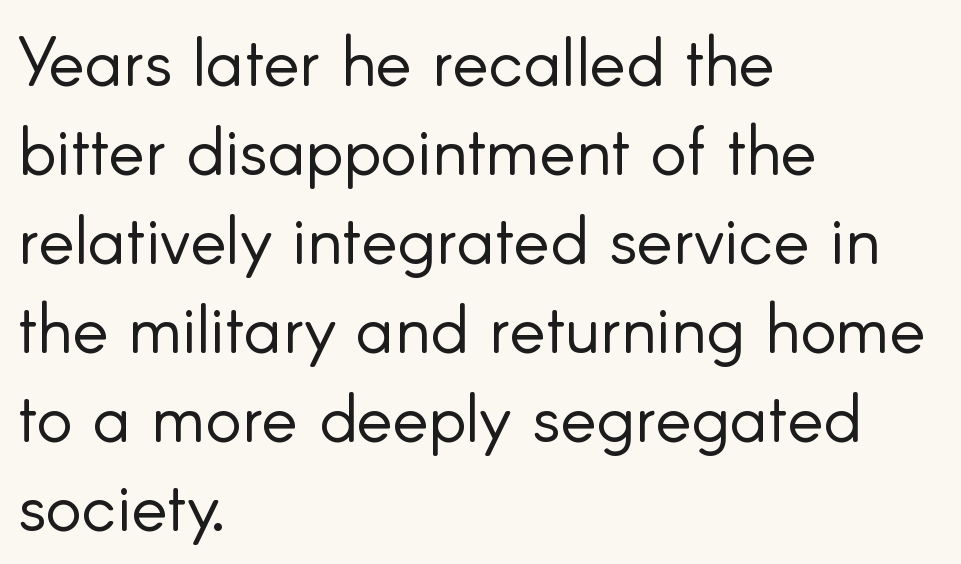
The image shows 68 px light sans-serif type, upright; set left-aligned, normal line spacing (1.31x), normal letter spacing, not underlined; low stroke contrast and a small x-height.
